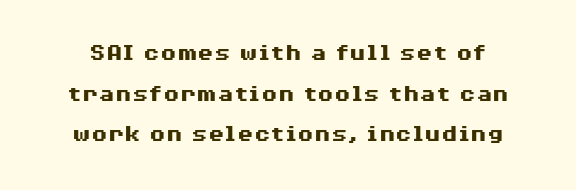
Q: Is the text bold? A: Yes.
Q: Is the text italic (slanted)? A: No, it is upright.
Q: Is the text underlined? A: No.
Q: Is the spacing between letters normal or unusually wide? A: Normal.
Q: Is the spacing between lines tight, normal or loose? A: Normal.
